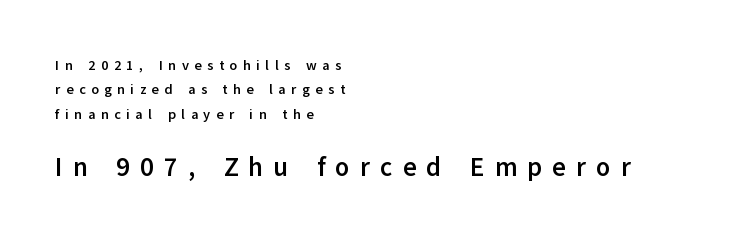
The face used here is rendered with a markedly widened letterfit. The lower block of text is set noticeably larger than the block above it. Has an underline been added? It has not. Visually the block forms a straight wall on the left and a jagged coastline on the right. The font is running at its bold setting. Posture: straight, roman, zero tilt.
